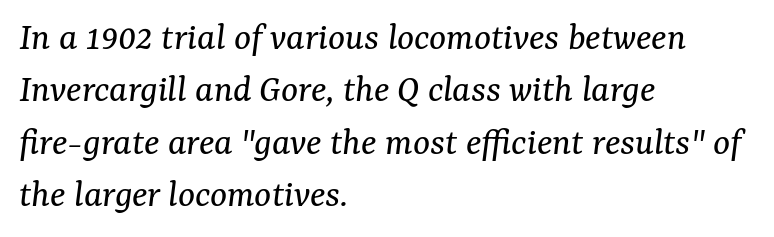
{"serif": "yes", "italic": "yes", "lean": "right", "slant_degrees": 7, "bold": "no", "weight": "regular", "width": "normal", "stroke_contrast": "medium", "x_height": "medium", "monospaced": "no", "underline": "no", "align": "left", "line_spacing": "normal", "line_spacing_ratio": 1.31, "letter_spacing": "normal", "letter_spacing_em": 0.0, "glyph_px": 40}
